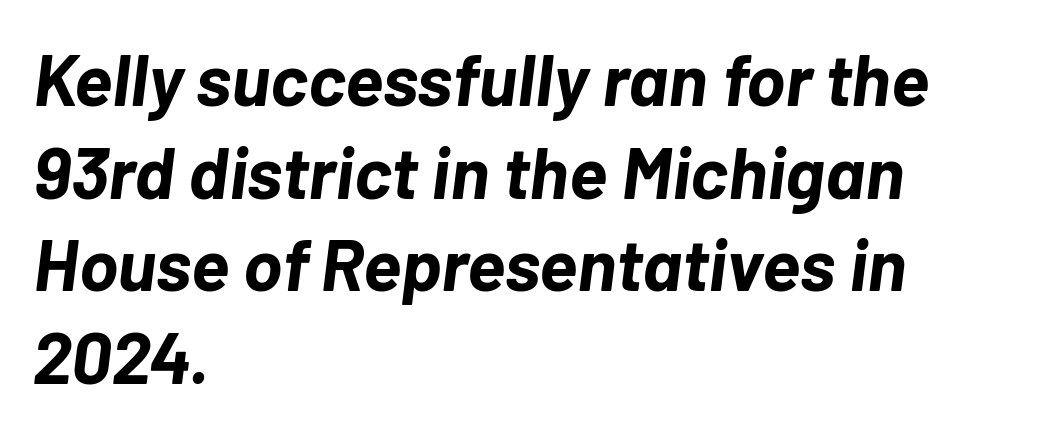
{"italic": "yes", "lean": "right", "slant_degrees": 7, "bold": "yes", "weight": "bold", "width": "normal", "stroke_contrast": "low", "x_height": "medium", "monospaced": "no", "underline": "no", "align": "left", "line_spacing": "normal", "line_spacing_ratio": 1.27, "letter_spacing": "normal", "letter_spacing_em": 0.0, "glyph_px": 73}
